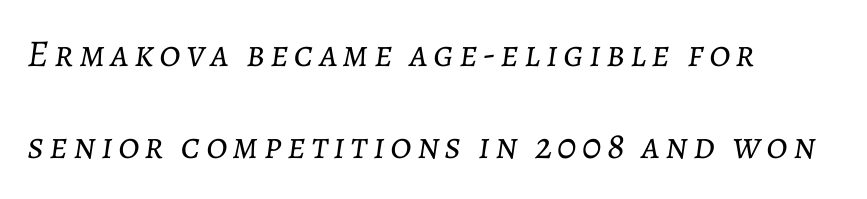
{"italic": "yes", "lean": "right", "slant_degrees": 7, "bold": "no", "weight": "light", "width": "normal", "stroke_contrast": "low", "x_height": "medium", "monospaced": "no", "underline": "no", "align": "left", "line_spacing": "loose", "line_spacing_ratio": 2.41, "glyph_px": 38}
